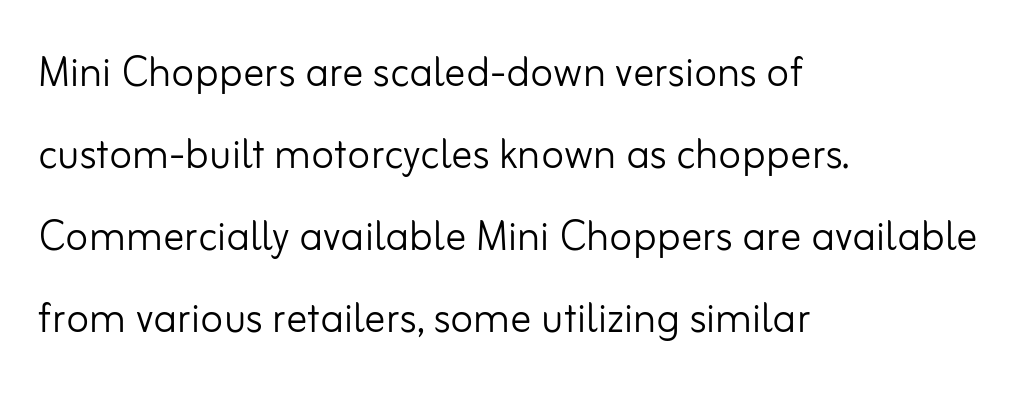
Q: Is the text bold? A: No.
Q: Is the text italic (slanted)? A: No, it is upright.
Q: Is the typeface a serif or a sans-serif typeface? A: Sans-serif.
Q: Is the text underlined? A: No.
Q: How is the paragraph aligned? A: Left-aligned.
Q: Is the spacing between letters normal or unusually wide? A: Normal.
Q: Is the spacing between lines tight, normal or loose? A: Normal.
Q: Width (condensed, normal, or wide)? A: Normal.
Q: Stroke contrast? A: Low.
Q: x-height? A: Small.
Q: Monospaced? A: No.
